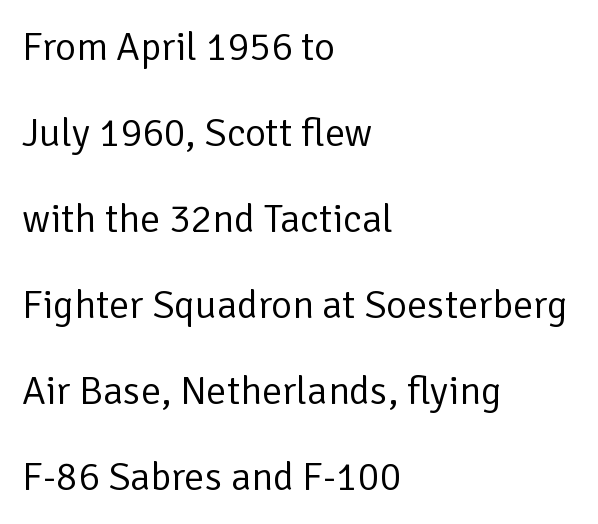
{"serif": "no", "italic": "no", "bold": "no", "weight": "regular", "width": "normal", "stroke_contrast": "low", "x_height": "medium", "monospaced": "no", "underline": "no", "align": "left", "line_spacing": "loose", "line_spacing_ratio": 2.15, "letter_spacing": "normal", "letter_spacing_em": 0.0, "glyph_px": 40}
